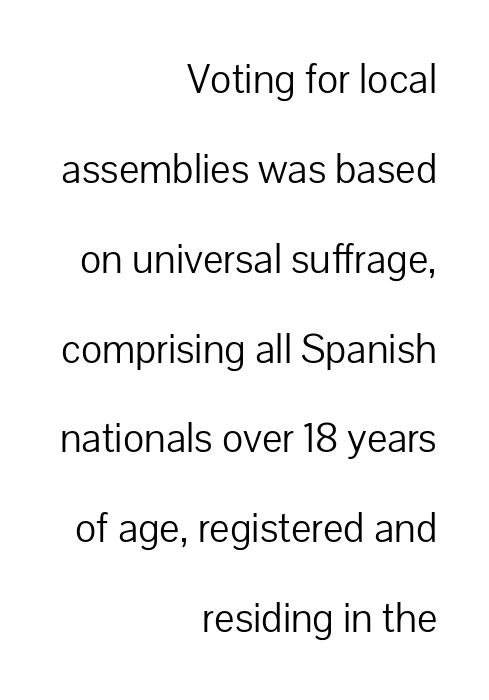
The image shows 43 px light sans-serif type, upright; set right-aligned, loose line spacing (2.09x), normal letter spacing, not underlined; low stroke contrast and a medium x-height.
